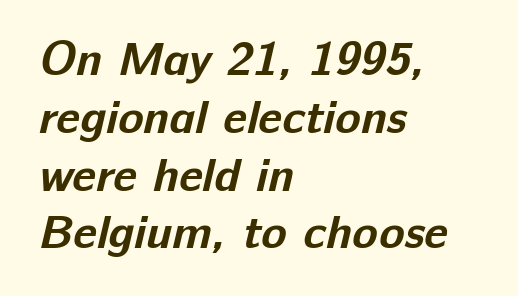
Q: Is the text bold? A: Yes.
Q: Is the typeface a serif or a sans-serif typeface? A: Sans-serif.
Q: Is the text underlined? A: No.
Q: How is the paragraph aligned? A: Left-aligned.
Q: Is the spacing between letters normal or unusually wide? A: Normal.
Q: Width (condensed, normal, or wide)? A: Normal.
Q: Stroke contrast? A: Low.
Q: x-height? A: Medium.
Q: Monospaced? A: No.
